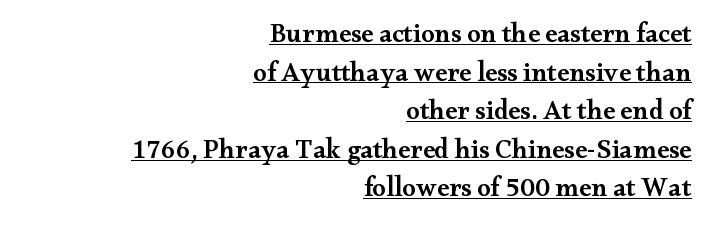
{"italic": "no", "bold": "semi", "underline": "yes", "align": "right", "line_spacing": "normal", "line_spacing_ratio": 1.43, "letter_spacing": "normal", "letter_spacing_em": 0.0, "glyph_px": 27}
